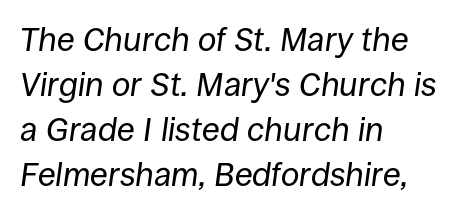
{"italic": "yes", "lean": "right", "slant_degrees": 8, "bold": "no", "weight": "regular", "width": "normal", "stroke_contrast": "low", "x_height": "large", "monospaced": "no", "underline": "no", "align": "left", "line_spacing": "normal", "line_spacing_ratio": 1.36, "letter_spacing": "normal", "letter_spacing_em": 0.0, "glyph_px": 33}
